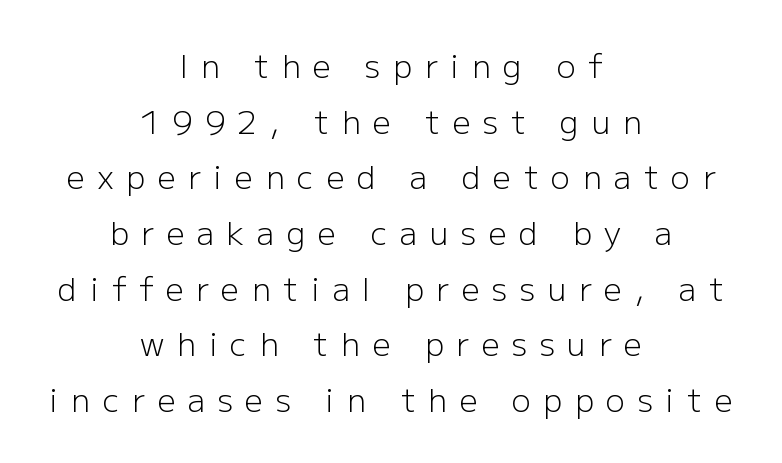
Q: Is the text bold? A: No.
Q: Is the text italic (slanted)? A: No, it is upright.
Q: Is the typeface a serif or a sans-serif typeface? A: Sans-serif.
Q: Is the text underlined? A: No.
Q: How is the paragraph aligned? A: Centered.
Q: Is the spacing between letters normal or unusually wide? A: Unusually wide.
Q: Width (condensed, normal, or wide)? A: Normal.
Q: Stroke contrast? A: Low.
Q: x-height? A: Medium.
Q: Monospaced? A: No.
